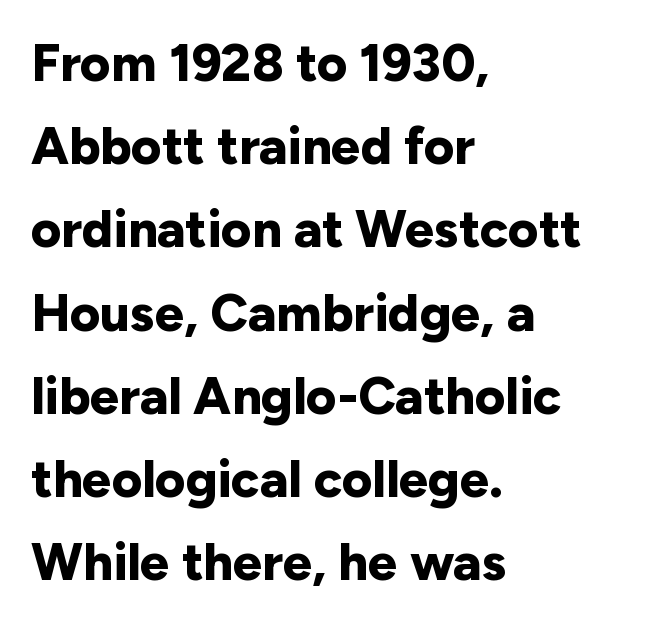
Observe the absence of serifs on each vertical stroke in this sample. The line texture is even and compact thanks to regular tracking. Compared with a centered layout, this one pins lines to the left instead. Successive baselines arrive at the customary interval. The characters look thick and weighty, a clear bold.
